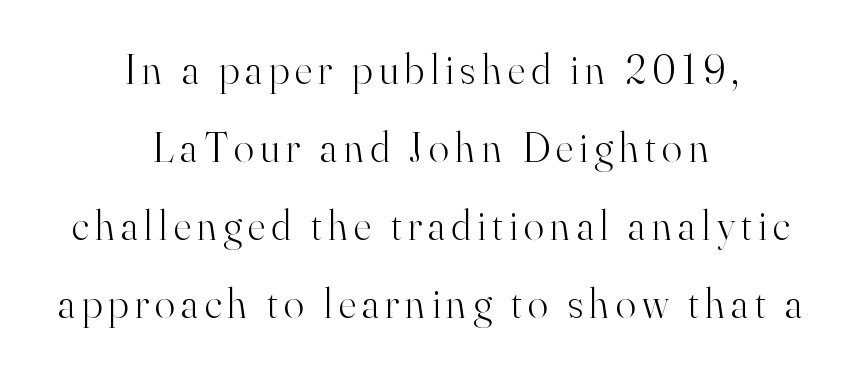
Q: Is the text bold? A: No.
Q: Is the text italic (slanted)? A: No, it is upright.
Q: Is the typeface a serif or a sans-serif typeface? A: Serif.
Q: Is the text underlined? A: No.
Q: How is the paragraph aligned? A: Centered.
Q: Width (condensed, normal, or wide)? A: Normal.
Q: Stroke contrast? A: High.
Q: x-height? A: Small.
Q: Monospaced? A: No.
